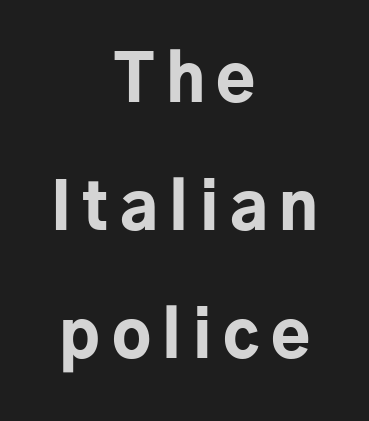
The image shows 64 px bold sans-serif type, upright; set centered, loose line spacing (2.0x), not underlined; low stroke contrast and a medium x-height.
